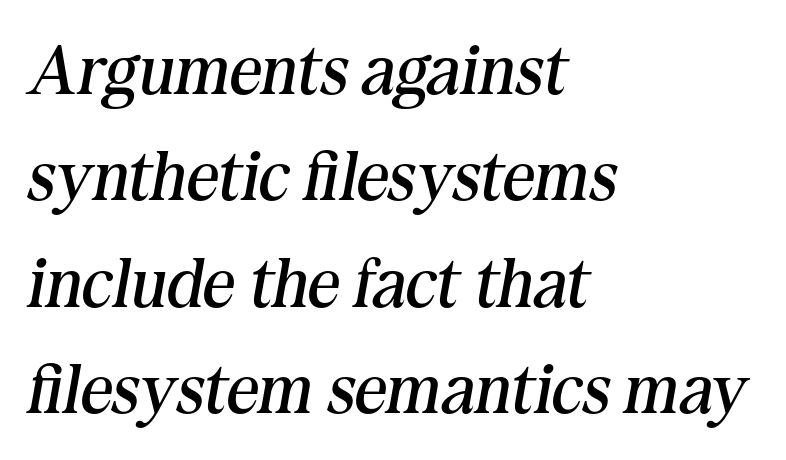
Is the letter spacing exaggerated? No — it looks like the ordinary default. Each letter keeps its own natural width here, so spacing adapts to shape. Think standard paragraph weight, or any step lighter than that. The whole block is typeset with a tilt.
